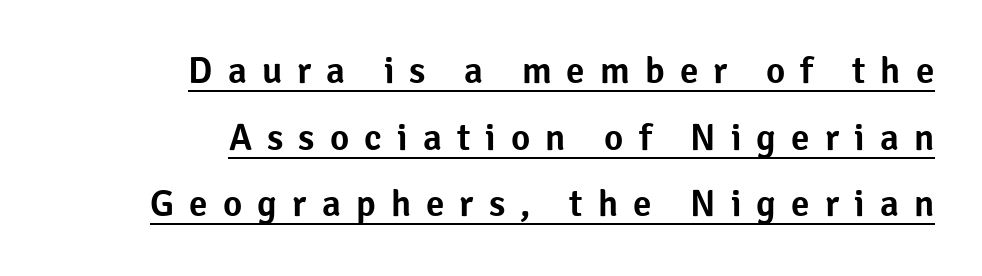
Examine the stroke ends and you'll find no serifs. Does a line run under the words? Yes, clearly. Line endings align vertically; line beginnings do not. Tracking value appears strongly positive — letters spread wide. The face used here is proportionally spaced, like ordinary book or web type.
